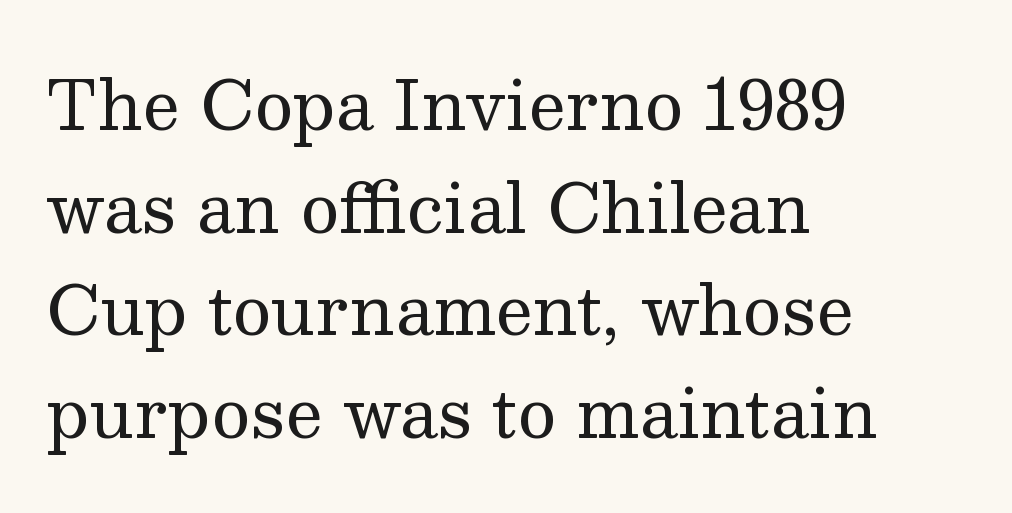
Q: Is the text bold? A: No.
Q: Is the text italic (slanted)? A: No, it is upright.
Q: Is the typeface a serif or a sans-serif typeface? A: Serif.
Q: Is the text underlined? A: No.
Q: How is the paragraph aligned? A: Left-aligned.
Q: Is the spacing between letters normal or unusually wide? A: Normal.
Q: Is the spacing between lines tight, normal or loose? A: Normal.
Q: Width (condensed, normal, or wide)? A: Normal.
Q: Stroke contrast? A: Medium.
Q: x-height? A: Medium.
Q: Monospaced? A: No.
